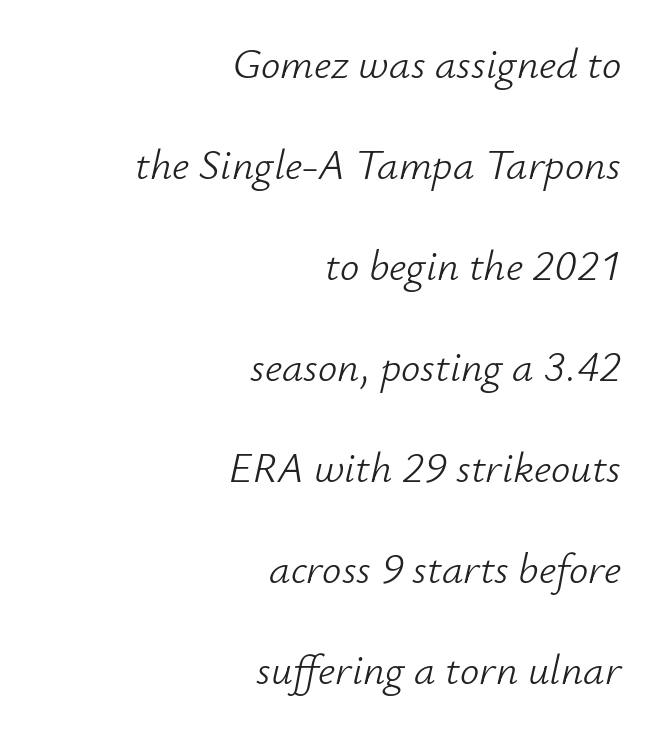
This rendering leaves character spacing at its baseline value. The passage shown is typed in a proportional face where columns would drift. Notice the wide empty band between every row — that's loose leading. If you drew a ruler down the right edge, every line would touch it. The strokes carry an ordinary text weight at most. The rendering applies a slant to the glyphs.
